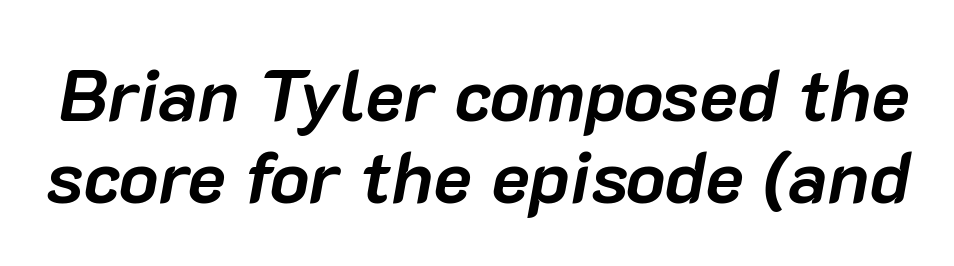
The image shows 73 px semibold type, italic (leaning right); set tight line spacing (1.12x), normal letter spacing, not underlined; low stroke contrast and a medium x-height.
